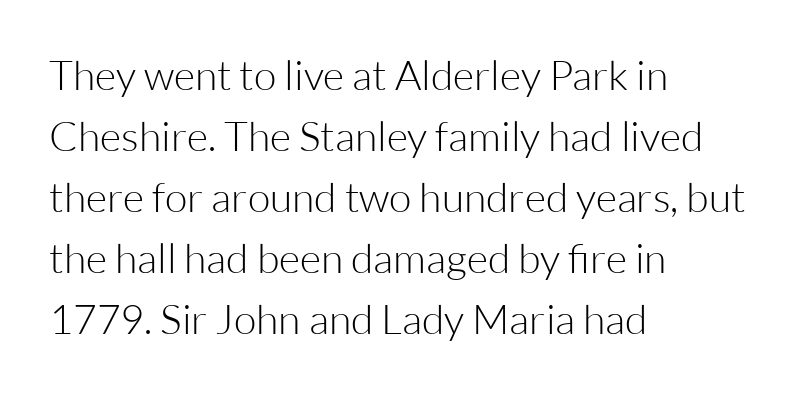
The image shows 41 px light sans-serif type, upright; set left-aligned, normal line spacing (1.49x), normal letter spacing, not underlined; low stroke contrast and a medium x-height.
